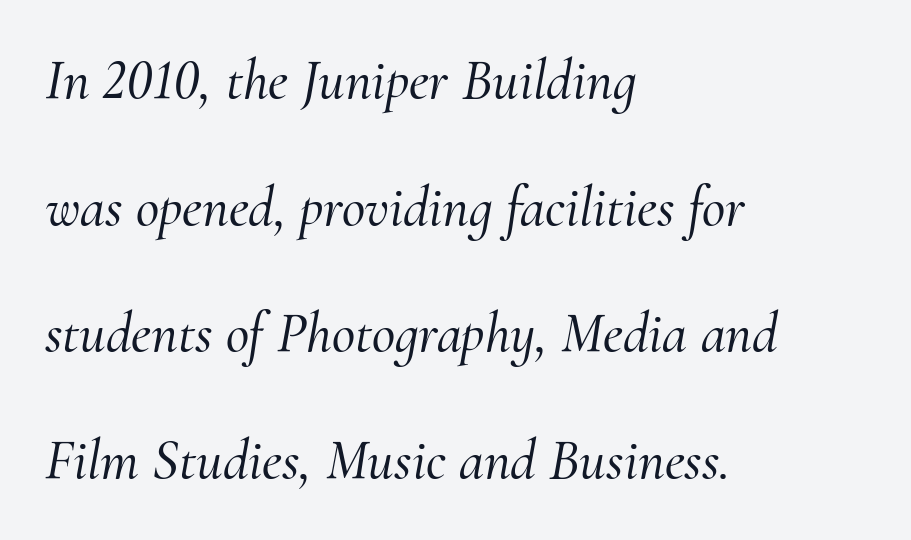
Proportional: the letters do not fall into vertical columns. These lines stand farther apart than default settings would place them. This sample uses a serif face. Does extra space separate the letters? No, they use regular spacing.
